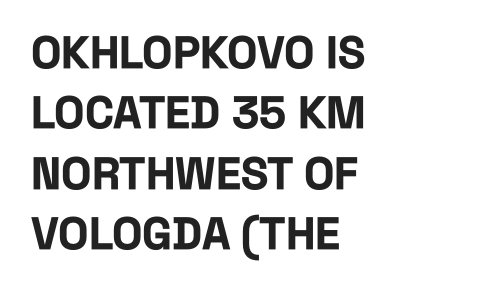
The image shows 45 px bold, condensed sans-serif type, upright; set left-aligned, normal line spacing (1.34x), normal letter spacing, not underlined; low stroke contrast and a large x-height.
